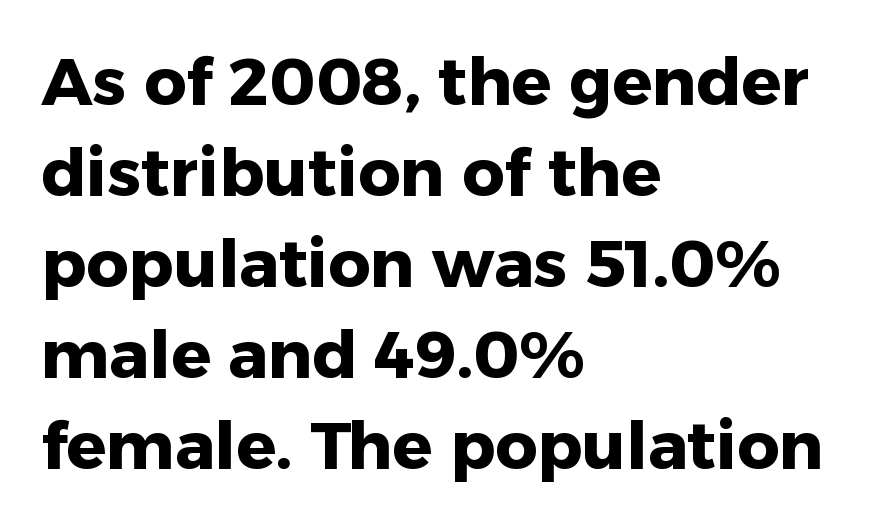
Q: Is the text bold? A: Yes.
Q: Is the text italic (slanted)? A: No, it is upright.
Q: Is the typeface a serif or a sans-serif typeface? A: Sans-serif.
Q: Is the text underlined? A: No.
Q: How is the paragraph aligned? A: Left-aligned.
Q: Is the spacing between letters normal or unusually wide? A: Normal.
Q: Is the spacing between lines tight, normal or loose? A: Normal.
Q: Width (condensed, normal, or wide)? A: Normal.
Q: Stroke contrast? A: Low.
Q: x-height? A: Medium.
Q: Monospaced? A: No.
